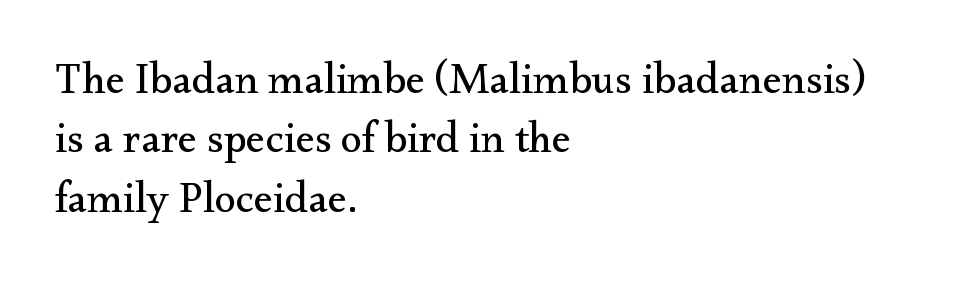
Every row of glyphs begins at an identical x-position on the left. A typesetter would mark this as roman, not italic. The weight would be labelled regular, book, light, or lighter still. Observe the serifs anchoring each vertical stroke in this sample. Students, observe: this is what conventionally led text looks like. Inter-character spacing is left at the font's built-in metrics.
